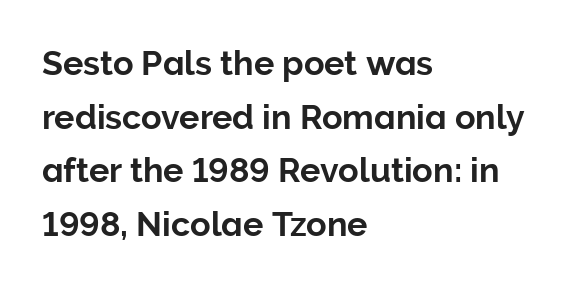
The image shows 34 px sans-serif type, upright; set left-aligned, normal line spacing (1.58x), normal letter spacing, not underlined; low stroke contrast and a medium x-height.
